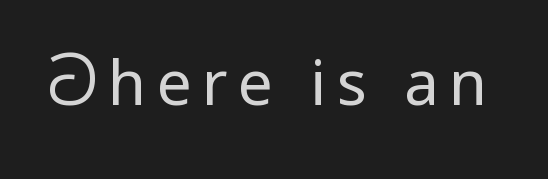
Q: Is the text bold? A: No.
Q: Is the text italic (slanted)? A: No, it is upright.
Q: Is the typeface a serif or a sans-serif typeface? A: Sans-serif.
Q: Is the text underlined? A: No.
Q: Width (condensed, normal, or wide)? A: Normal.
Q: Stroke contrast? A: Low.
Q: x-height? A: Medium.
Q: Monospaced? A: No.
